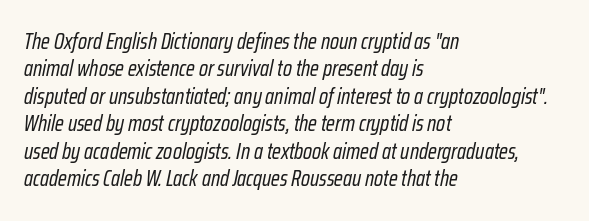
{"italic": "yes", "lean": "right", "slant_degrees": 12, "bold": "no", "underline": "no", "align": "left", "line_spacing": "normal", "line_spacing_ratio": 1.25, "letter_spacing": "normal", "letter_spacing_em": 0.0, "glyph_px": 22}
